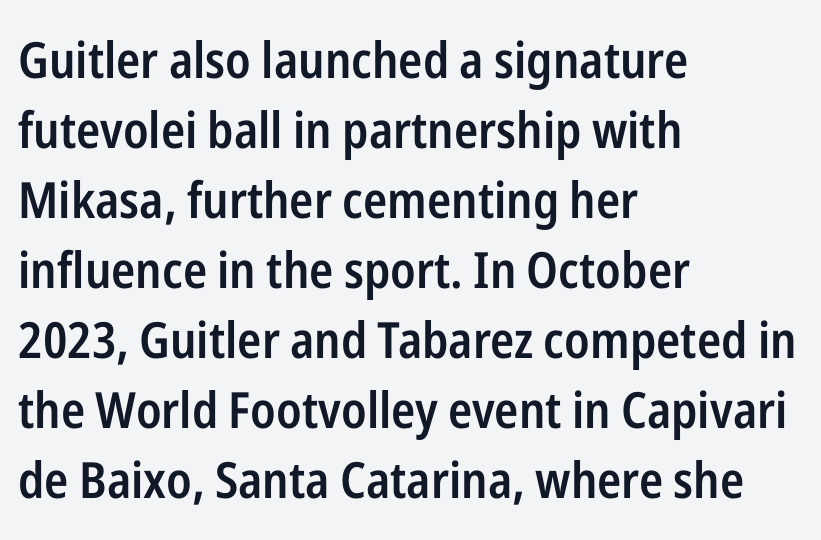
Is this a sans? Yes — the strokes have no serifs. The face used here is proportionally spaced, like ordinary book or web type. Notice how descenders clear the ascenders below comfortably — that's standard leading. Honestly, the letter spacing is just normal — you wouldn't notice it.
